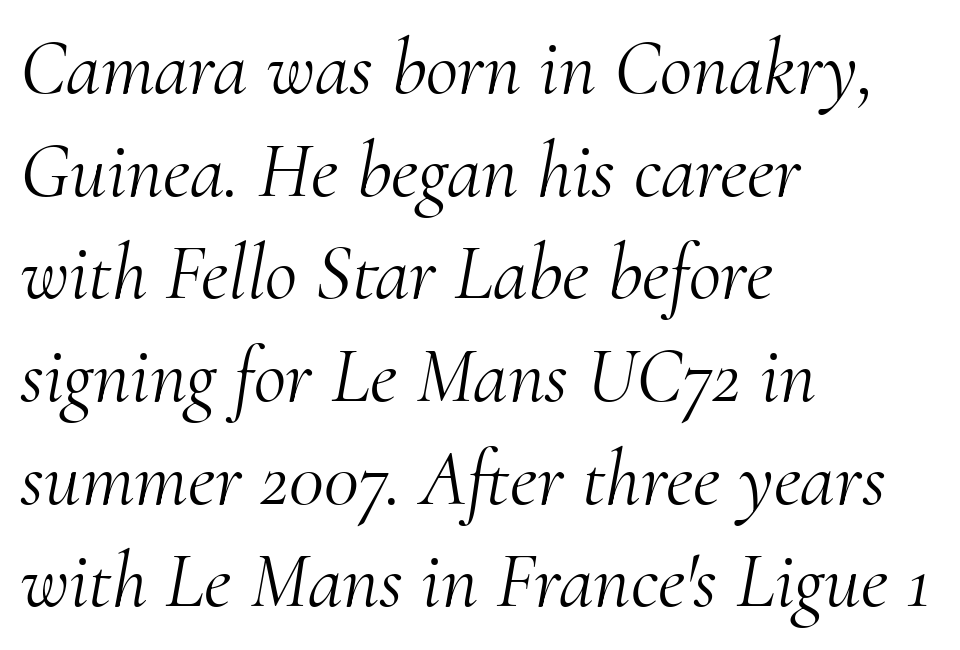
{"serif": "yes", "italic": "yes", "lean": "right", "slant_degrees": 10, "bold": "no", "weight": "light", "width": "normal", "stroke_contrast": "medium", "x_height": "small", "monospaced": "no", "underline": "no", "align": "left", "line_spacing": "normal", "line_spacing_ratio": 1.3, "letter_spacing": "normal", "letter_spacing_em": 0.0, "glyph_px": 79}
